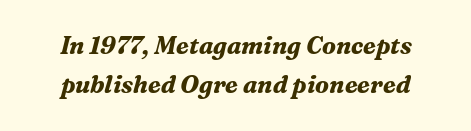
{"italic": "yes", "lean": "right", "slant_degrees": 16, "bold": "yes", "underline": "no", "line_spacing": "normal", "line_spacing_ratio": 1.64, "letter_spacing": "normal", "letter_spacing_em": 0.0, "glyph_px": 24}
